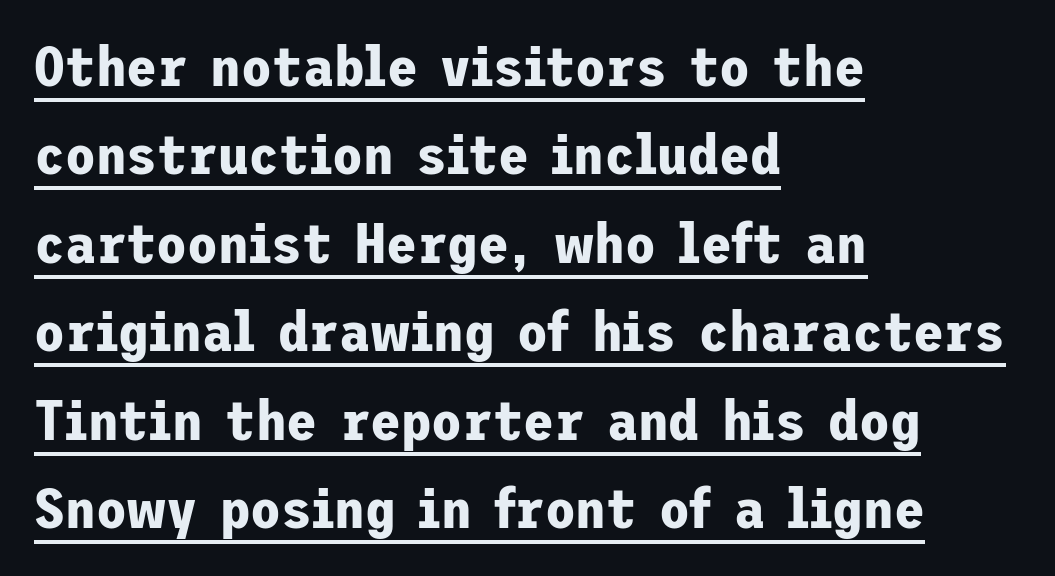
Q: Is the text bold? A: Yes.
Q: Is the text italic (slanted)? A: No, it is upright.
Q: Is the typeface a serif or a sans-serif typeface? A: Sans-serif.
Q: Is the text underlined? A: Yes.
Q: How is the paragraph aligned? A: Left-aligned.
Q: Is the spacing between letters normal or unusually wide? A: Normal.
Q: Is the spacing between lines tight, normal or loose? A: Normal.
Q: Width (condensed, normal, or wide)? A: Normal.
Q: Stroke contrast? A: Low.
Q: x-height? A: Medium.
